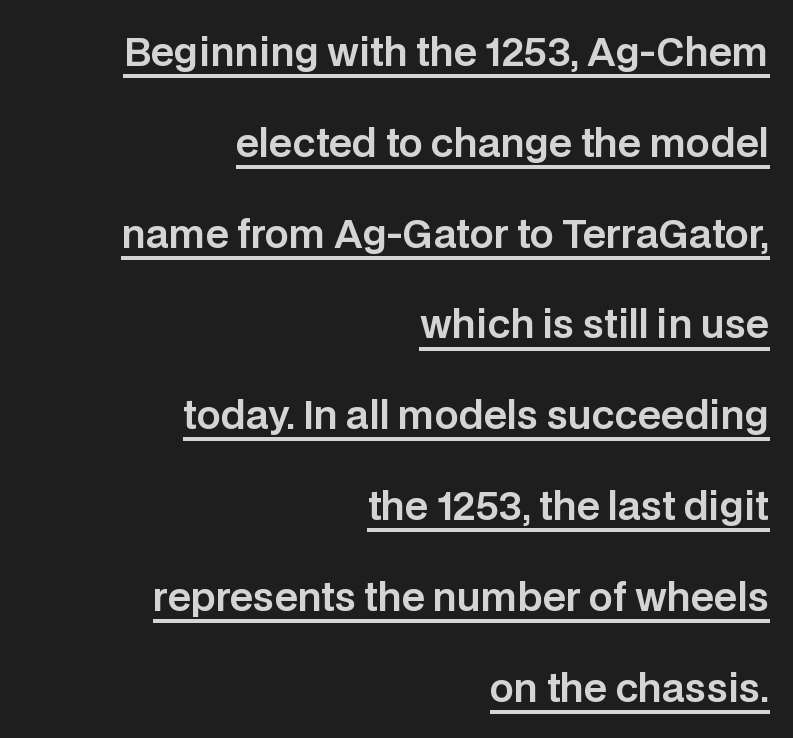
Q: Is the text italic (slanted)? A: No, it is upright.
Q: Is the typeface a serif or a sans-serif typeface? A: Sans-serif.
Q: Is the text underlined? A: Yes.
Q: How is the paragraph aligned? A: Right-aligned.
Q: Is the spacing between letters normal or unusually wide? A: Normal.
Q: Is the spacing between lines tight, normal or loose? A: Loose.
Q: Width (condensed, normal, or wide)? A: Normal.
Q: Stroke contrast? A: Low.
Q: x-height? A: Large.
Q: Monospaced? A: No.
